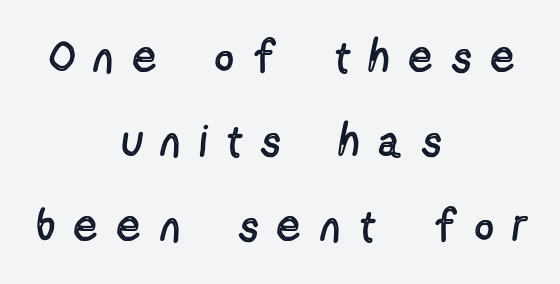
The image shows 44 px regular-weight, condensed sans-serif type; set centered, loose line spacing (1.92x), unusually wide letter spacing (+0.47 em), not underlined; a medium x-height.
